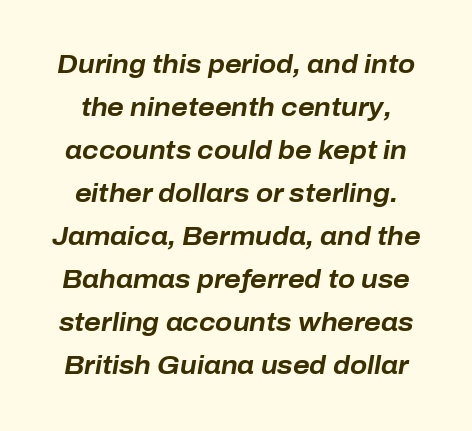
The image shows 25 px bold type, italic (leaning right); set line spacing 1.72x, normal letter spacing, not underlined.
